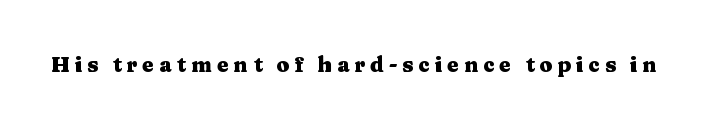
{"italic": "no", "bold": "yes", "underline": "no", "letter_spacing": "wide", "letter_spacing_em": 0.23, "glyph_px": 21}
